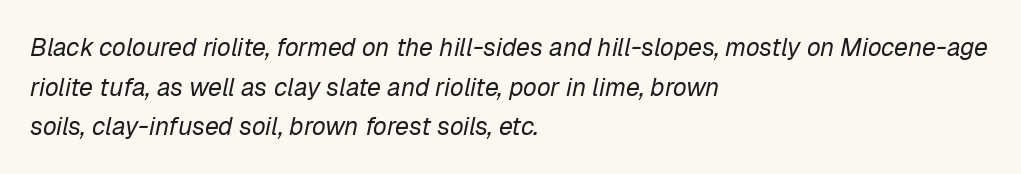
Q: Is the text bold? A: No.
Q: Is the text italic (slanted)? A: Yes, it leans right by about 12 degrees.
Q: Is the text underlined? A: No.
Q: How is the paragraph aligned? A: Left-aligned.
Q: Is the spacing between letters normal or unusually wide? A: Normal.
Q: Is the spacing between lines tight, normal or loose? A: Normal.
